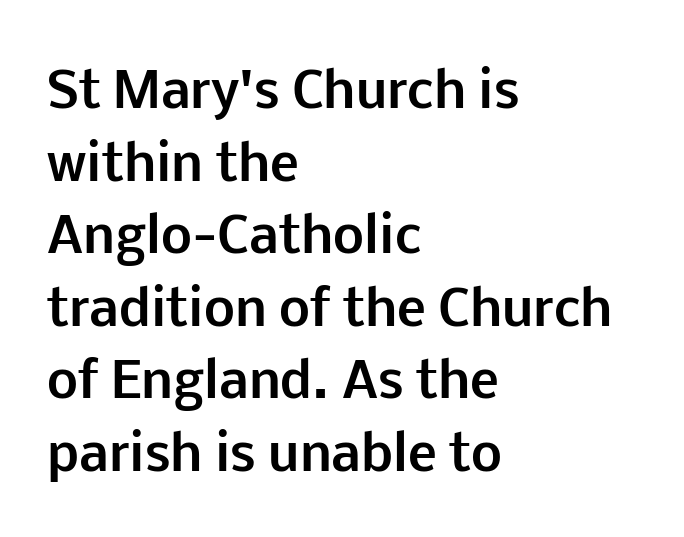
{"serif": "no", "italic": "no", "bold": "yes", "weight": "bold", "width": "normal", "stroke_contrast": "low", "x_height": "medium", "monospaced": "no", "underline": "no", "align": "left", "line_spacing": "normal", "line_spacing_ratio": 1.48, "letter_spacing": "normal", "letter_spacing_em": 0.0, "glyph_px": 49}
